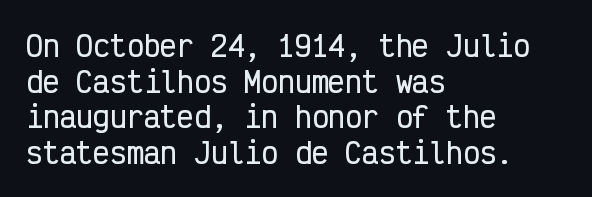
{"serif": "no", "italic": "no", "width": "condensed", "stroke_contrast": "low", "x_height": "medium", "monospaced": "yes", "underline": "no", "align": "left", "line_spacing": "normal", "line_spacing_ratio": 1.27, "letter_spacing": "normal", "letter_spacing_em": 0.0, "glyph_px": 28}
